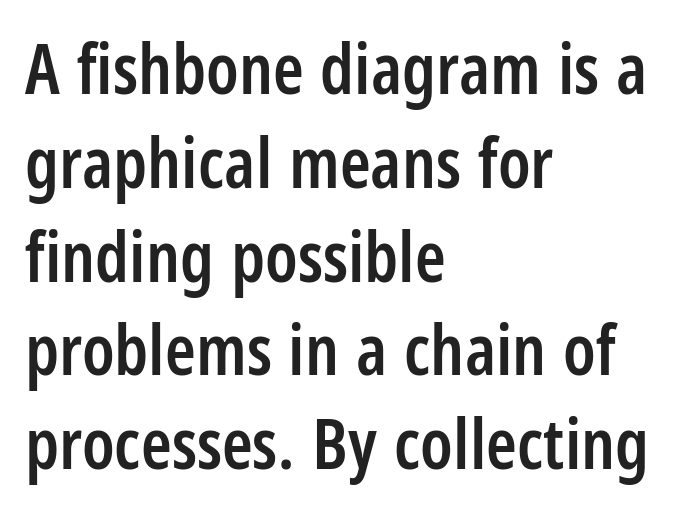
Tracking value appears to be zero — textbook default spacing. These lines are rendered in a variable-pitch font. A bit beefed up — I'd call it semibold rather than bold. This is the regular roman posture of the typeface.
